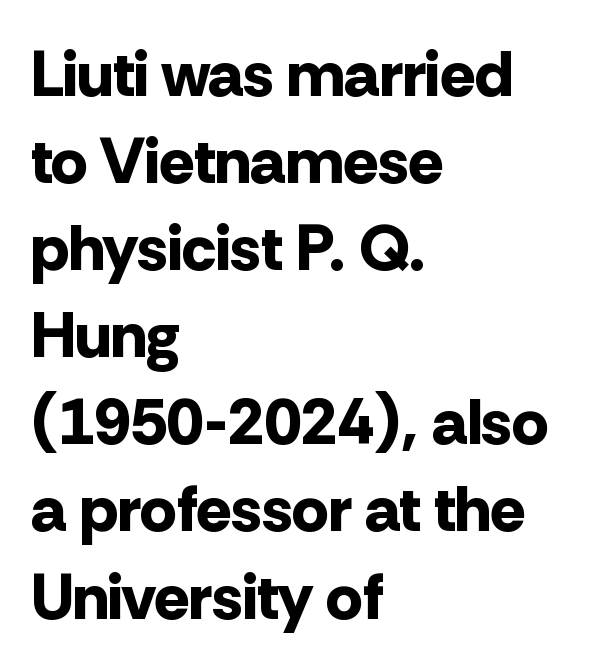
{"serif": "no", "italic": "no", "bold": "yes", "weight": "bold", "width": "normal", "stroke_contrast": "low", "x_height": "medium", "monospaced": "no", "underline": "no", "align": "left", "line_spacing": "normal", "line_spacing_ratio": 1.34, "letter_spacing": "normal", "letter_spacing_em": 0.0, "glyph_px": 65}
